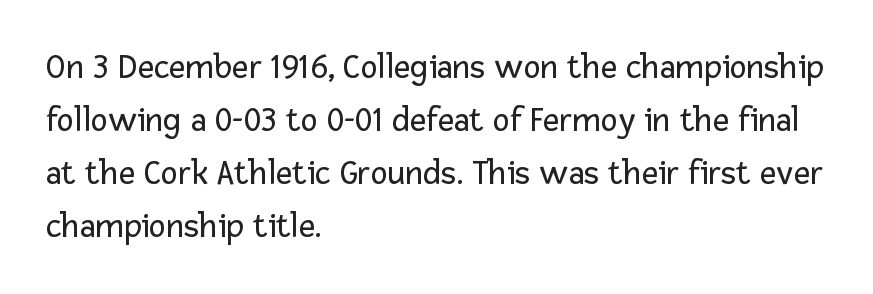
{"serif": "no", "italic": "no", "bold": "no", "weight": "regular", "width": "normal", "stroke_contrast": "low", "x_height": "medium", "monospaced": "no", "underline": "no", "align": "left", "line_spacing": "normal", "line_spacing_ratio": 1.47, "letter_spacing": "normal", "letter_spacing_em": 0.0, "glyph_px": 36}
